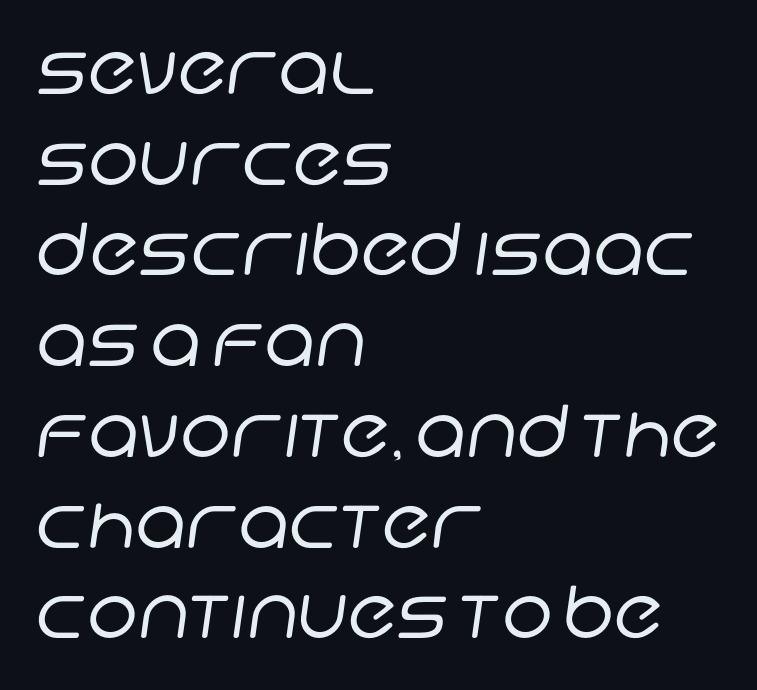
The image shows 72 px regular-weight sans-serif type; set left-aligned, normal line spacing (1.26x), normal letter spacing, not underlined; low stroke contrast and a large x-height.
